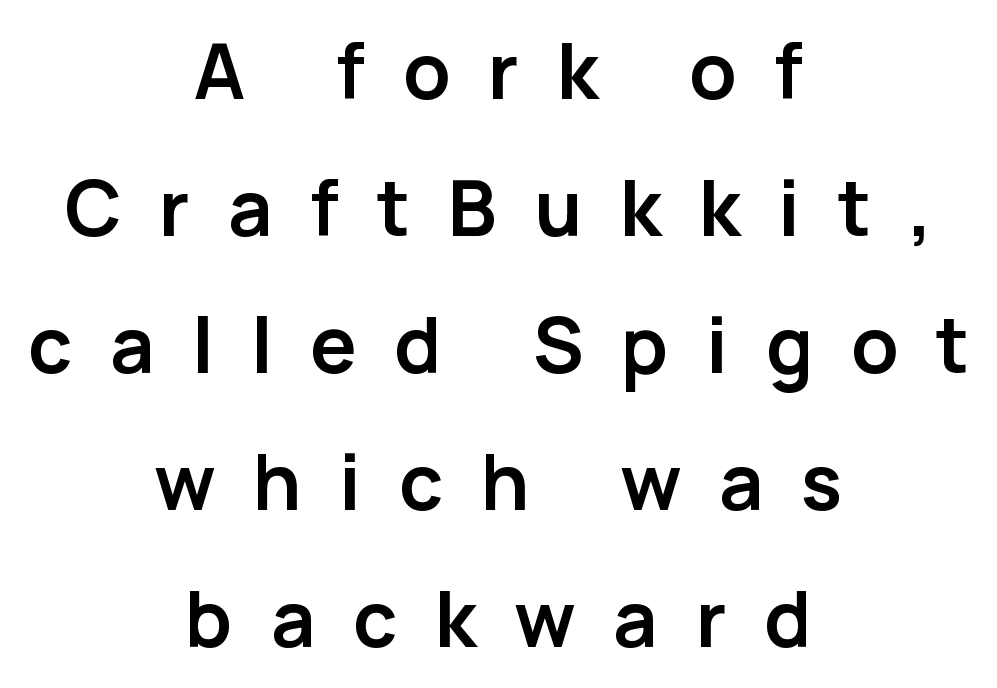
The image shows 77 px semibold sans-serif type, upright; set centered, line spacing 1.78x, unusually wide letter spacing (+0.49 em), not underlined; low stroke contrast and a medium x-height.
